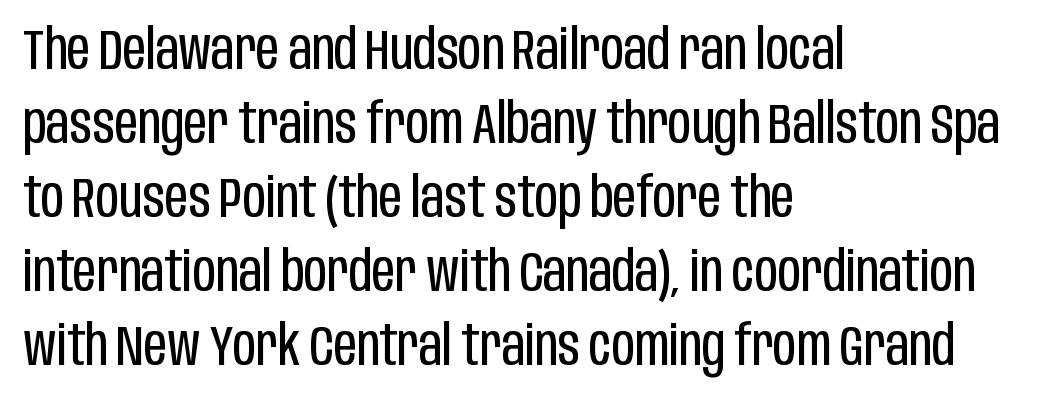
The image shows 57 px regular-weight, condensed sans-serif type, upright; set left-aligned, normal line spacing (1.3x), normal letter spacing, not underlined; low stroke contrast and a large x-height.
